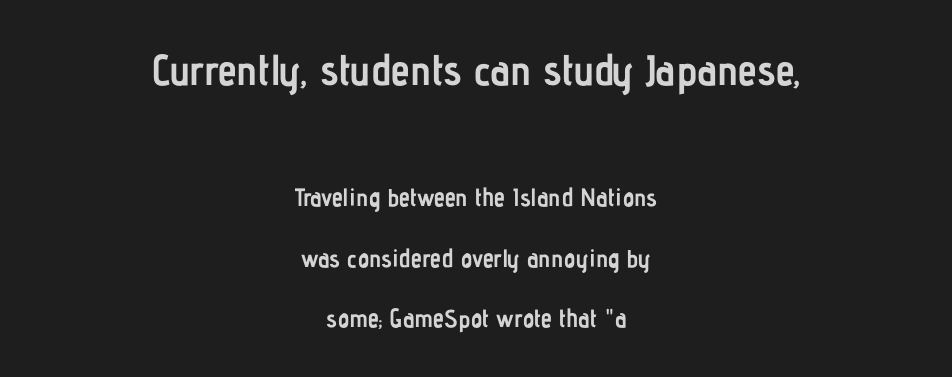
Teacher's note: observe the equal gaps on both sides — that is centered alignment. Bold? Absolutely — the strokes are thick and heavy. Inter-character spacing is left at the font's built-in metrics. Designer's note — italics off, roman on. Unlike a traditional serif, this face leaves its strokes unadorned. Bare-footed words on every line.
